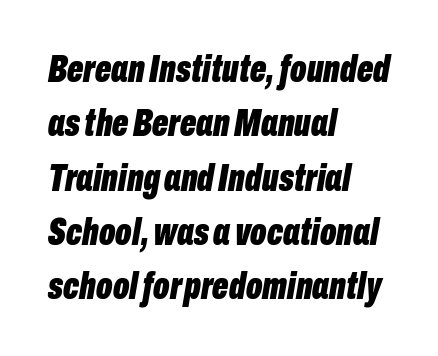
The font is running at its bold setting. Compared with a centered layout, this one pins lines to the left instead. The specimen omits any rule beneath the text block's lines. The face used here is proportionally spaced, like ordinary book or web type. A normal amount of white space separates one row of letters from the next. Default kerning and tracking; the words read as compact shapes.
